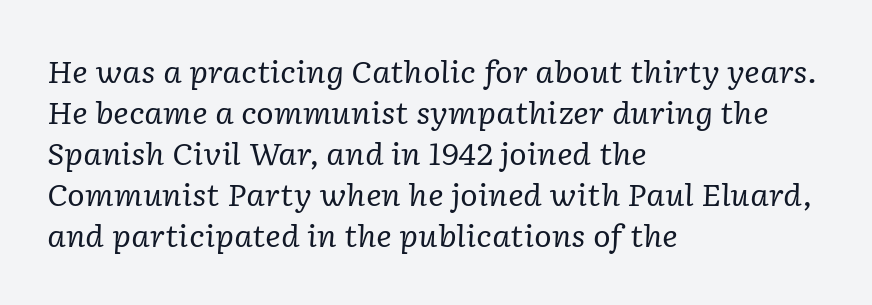
{"serif": "yes", "italic": "yes", "lean": "right", "slant_degrees": 2, "bold": "no", "weight": "regular", "width": "normal", "stroke_contrast": "low", "x_height": "medium", "monospaced": "no", "underline": "no", "align": "left", "line_spacing": "normal", "line_spacing_ratio": 1.37, "letter_spacing": "normal", "letter_spacing_em": 0.0, "glyph_px": 30}
